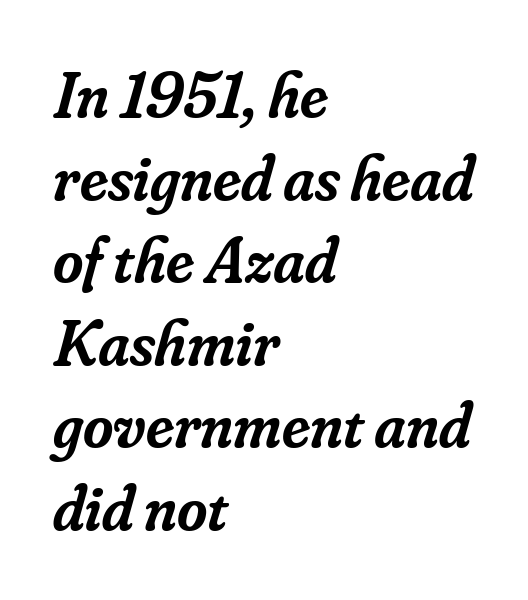
Q: Is the text bold? A: Semi-bold.
Q: Is the text italic (slanted)? A: Yes, it leans right by about 16 degrees.
Q: Is the typeface a serif or a sans-serif typeface? A: Serif.
Q: Is the text underlined? A: No.
Q: How is the paragraph aligned? A: Left-aligned.
Q: Is the spacing between letters normal or unusually wide? A: Normal.
Q: Is the spacing between lines tight, normal or loose? A: Normal.
Q: Width (condensed, normal, or wide)? A: Normal.
Q: Stroke contrast? A: Low.
Q: x-height? A: Small.
Q: Monospaced? A: No.
